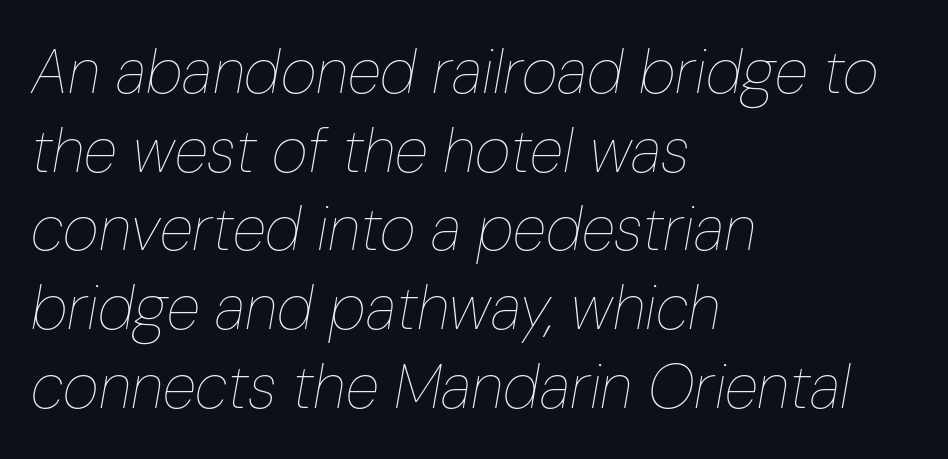
The image shows 62 px thin, condensed type, italic (leaning right); set left-aligned, normal line spacing (1.27x), normal letter spacing, not underlined; low stroke contrast and a medium x-height.
